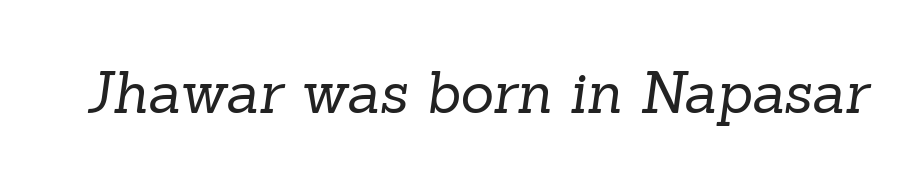
Q: Is the text bold? A: No.
Q: Is the typeface a serif or a sans-serif typeface? A: Serif.
Q: Is the text underlined? A: No.
Q: Is the spacing between letters normal or unusually wide? A: Normal.
Q: Width (condensed, normal, or wide)? A: Normal.
Q: Stroke contrast? A: Low.
Q: x-height? A: Medium.
Q: Monospaced? A: No.
